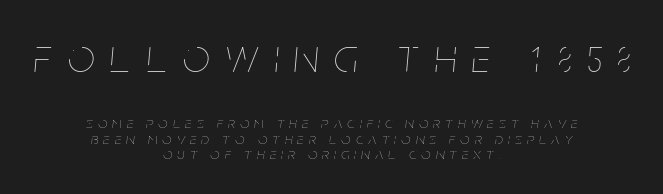
Q: Is the text bold? A: No.
Q: Is the text italic (slanted)? A: Yes, it leans right by about 5 degrees.
Q: Is the text underlined? A: No.
Q: How is the paragraph aligned? A: Centered.
Q: Is the spacing between letters normal or unusually wide? A: Unusually wide.
Q: Is the spacing between lines tight, normal or loose? A: Tight.
Q: Which block of text is set in a larger size, the first (top) or the second (bottom)? A: The first (top) one.
Q: Width (condensed, normal, or wide)? A: Condensed.
Q: Stroke contrast? A: Low.
Q: x-height? A: Large.
Q: Monospaced? A: No.
